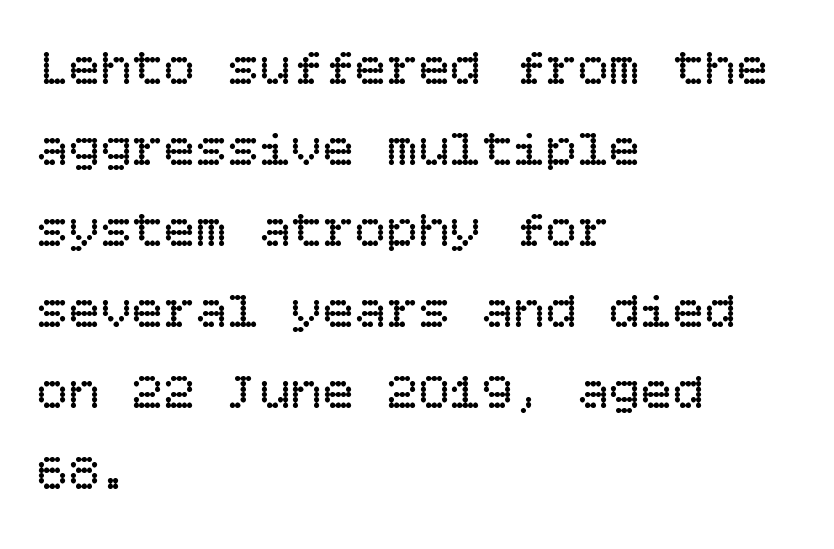
Lines of text with bare space underneath. Weight: in the light-to-regular range. Characters follow at the spacing the type designer built in. Line spacing here is normal.
